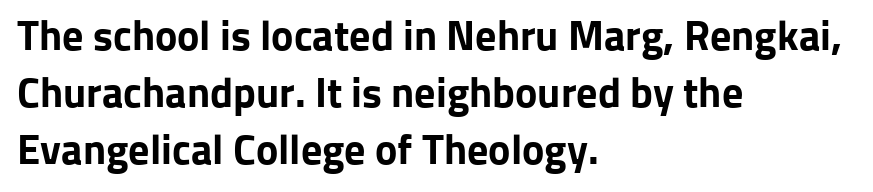
{"serif": "no", "italic": "no", "bold": "yes", "weight": "bold", "width": "normal", "stroke_contrast": "low", "x_height": "medium", "monospaced": "no", "underline": "no", "align": "left", "line_spacing": "normal", "line_spacing_ratio": 1.36, "letter_spacing": "normal", "letter_spacing_em": 0.0, "glyph_px": 42}
